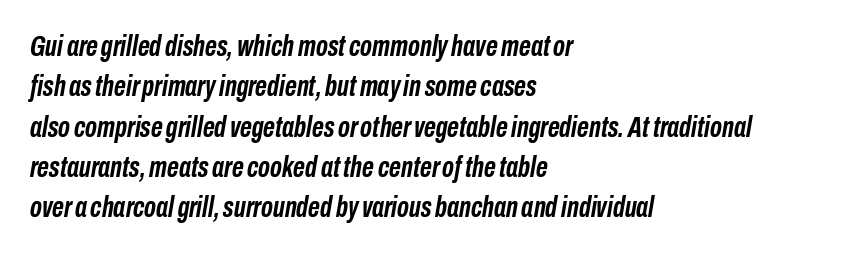
Q: Is the text bold? A: Yes.
Q: Is the text italic (slanted)? A: Yes, it leans right by about 10 degrees.
Q: Is the text underlined? A: No.
Q: How is the paragraph aligned? A: Left-aligned.
Q: Is the spacing between letters normal or unusually wide? A: Normal.
Q: Is the spacing between lines tight, normal or loose? A: Normal.
Q: Width (condensed, normal, or wide)? A: Condensed.
Q: Stroke contrast? A: Low.
Q: x-height? A: Medium.
Q: Monospaced? A: No.
